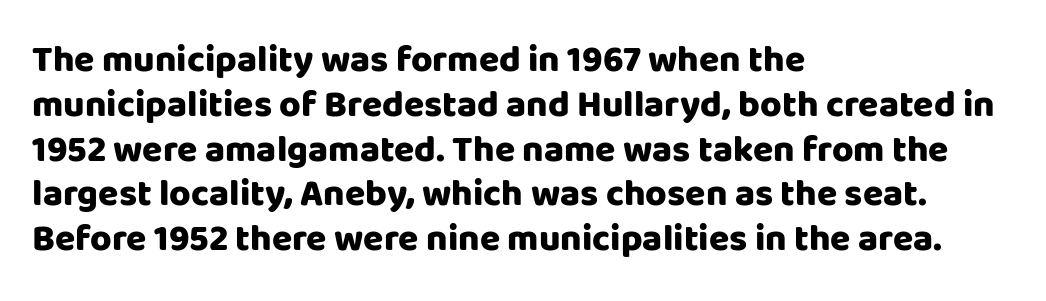
{"serif": "no", "italic": "no", "bold": "yes", "weight": "heavy", "width": "normal", "stroke_contrast": "low", "x_height": "large", "monospaced": "no", "underline": "no", "align": "left", "line_spacing_ratio": 1.21, "letter_spacing": "normal", "letter_spacing_em": 0.0, "glyph_px": 37}
